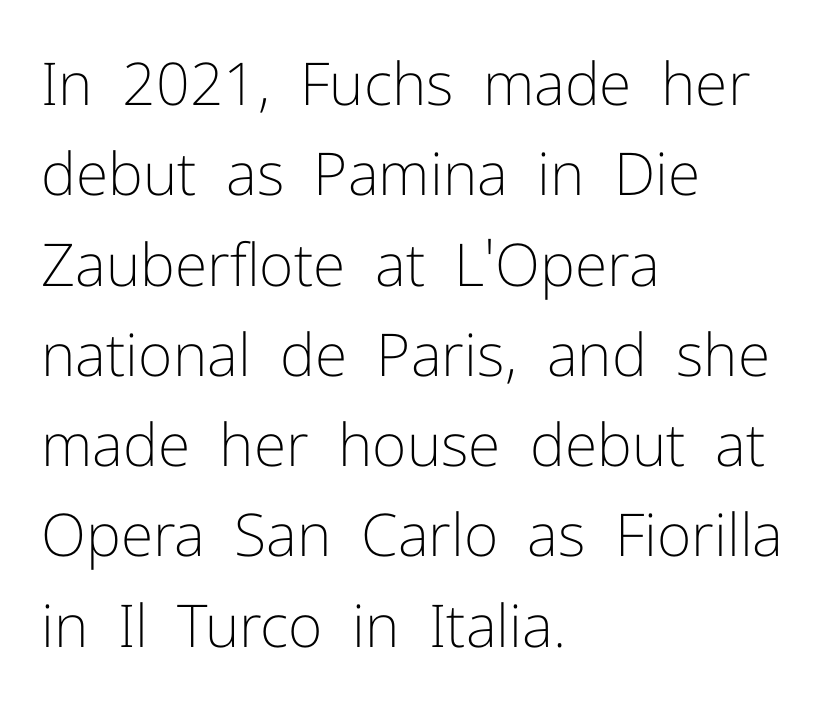
{"serif": "no", "italic": "no", "bold": "no", "weight": "light", "width": "normal", "stroke_contrast": "low", "x_height": "medium", "monospaced": "no", "underline": "no", "align": "left", "line_spacing": "normal", "line_spacing_ratio": 1.53, "letter_spacing": "normal", "letter_spacing_em": 0.0, "glyph_px": 59}
